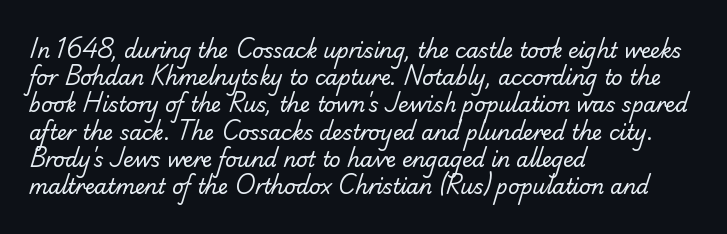
{"bold": "no", "underline": "no", "align": "left", "line_spacing": "normal", "line_spacing_ratio": 1.36, "letter_spacing": "normal", "letter_spacing_em": 0.0, "glyph_px": 20}
